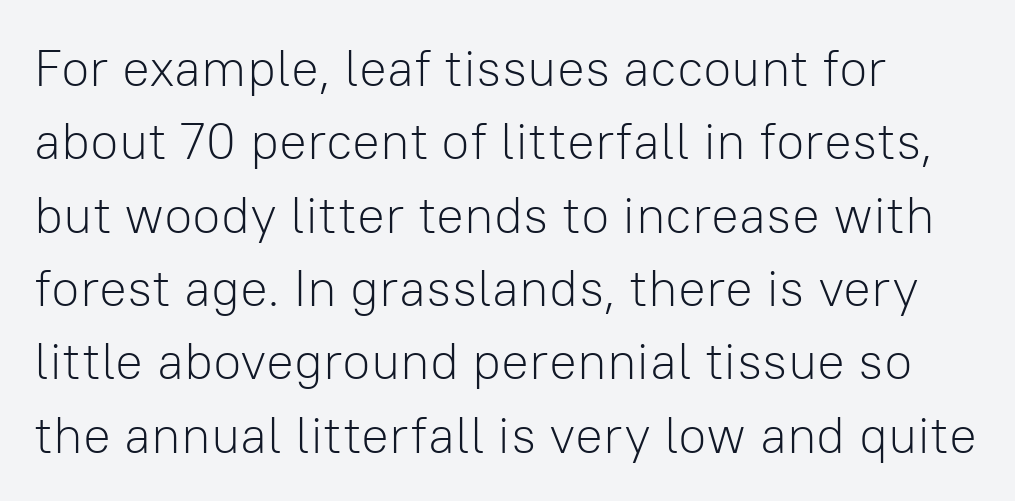
The lines sit at an ordinary, default distance from one another. The characters display no serif detailing; their extremities are plain. Does the lettering tilt? It doesn't — this is upright. The face used here is rendered with its standard letterfit.
